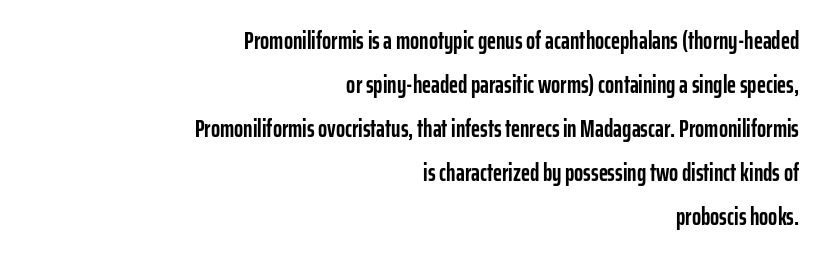
The image shows 24 px bold type, upright; set right-aligned, line spacing 1.83x, normal letter spacing, not underlined.
